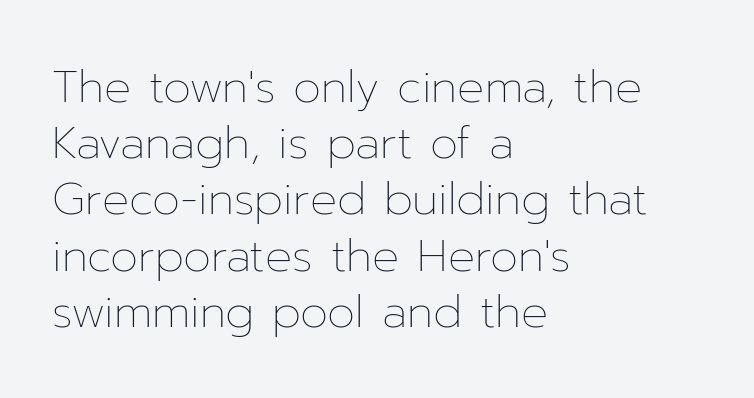
The image shows 45 px thin type, upright; set left-aligned, normal line spacing (1.25x), normal letter spacing, not underlined; low stroke contrast and a medium x-height.
